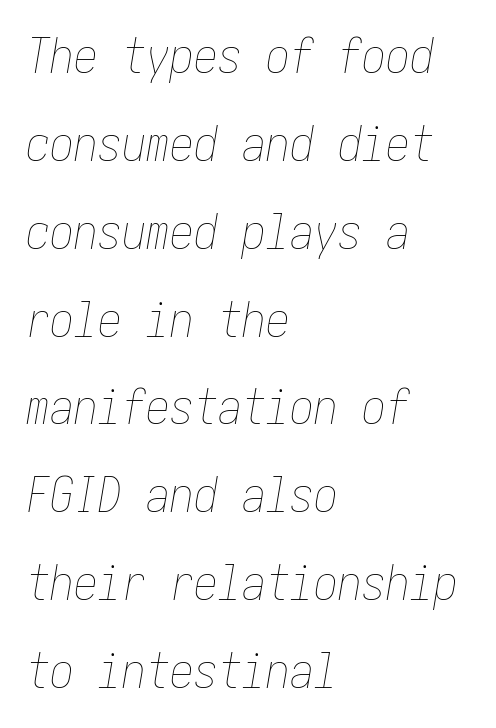
The image shows 48 px thin, condensed type, italic (leaning right); set left-aligned, line spacing 1.83x, normal letter spacing, not underlined; low stroke contrast and a medium x-height.
